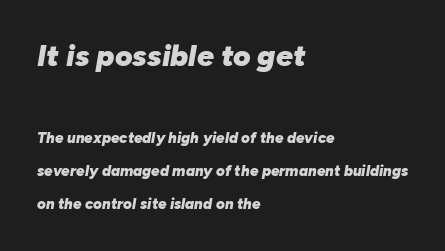
The image shows 30 px heavy type, italic (leaning right); set left-aligned, loose line spacing (2.22x), normal letter spacing, not underlined; the first (top) block is 2.0x larger; low stroke contrast and a medium x-height.
